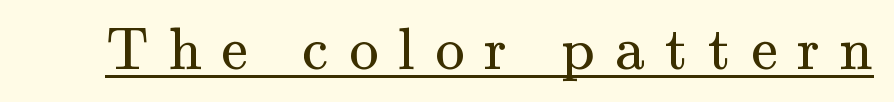
{"serif": "yes", "italic": "no", "bold": "no", "weight": "regular", "width": "normal", "stroke_contrast": "medium", "x_height": "small", "monospaced": "no", "underline": "yes", "letter_spacing": "wide", "letter_spacing_em": 0.34, "glyph_px": 59}
